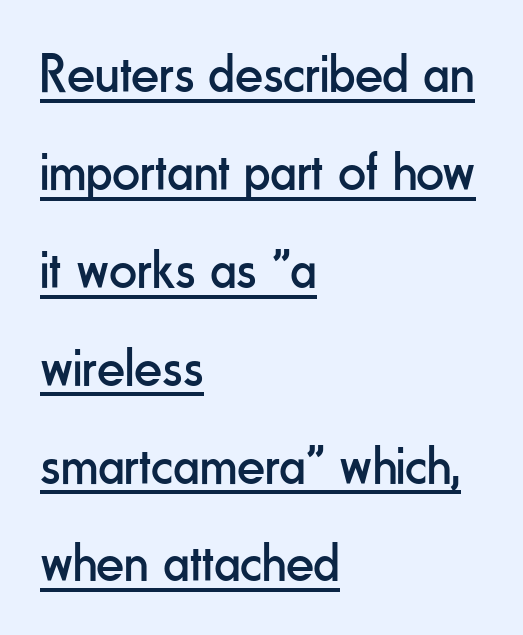
Q: Is the text bold? A: No.
Q: Is the text italic (slanted)? A: No, it is upright.
Q: Is the typeface a serif or a sans-serif typeface? A: Sans-serif.
Q: Is the text underlined? A: Yes.
Q: How is the paragraph aligned? A: Left-aligned.
Q: Is the spacing between letters normal or unusually wide? A: Normal.
Q: Width (condensed, normal, or wide)? A: Condensed.
Q: Stroke contrast? A: Low.
Q: x-height? A: Small.
Q: Monospaced? A: No.
